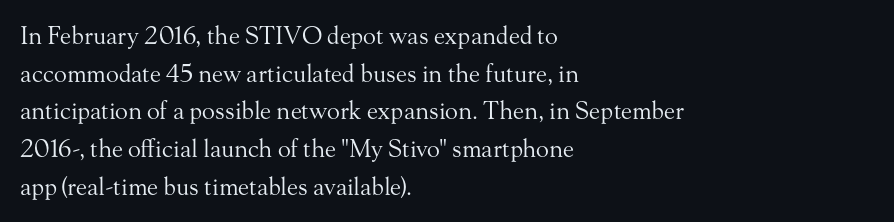
The setting favours the left margin, as ordinary paragraphs usually do. The face looks like a standard text weight, possibly lighter. Each row of text sits above clean, open space. Posture: straight, roman, zero tilt.
